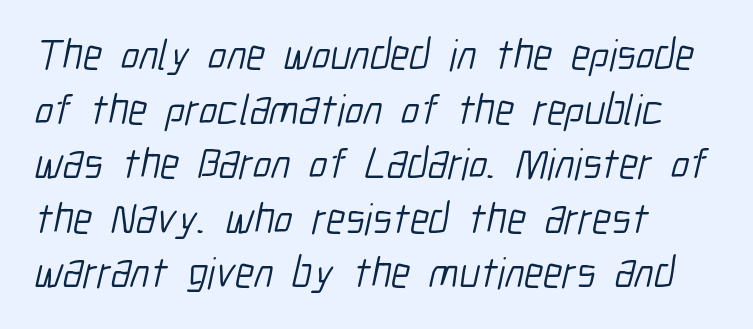
The image shows 43 px light, condensed sans-serif type; set left-aligned, normal line spacing (1.27x), normal letter spacing, not underlined; low stroke contrast and a medium x-height.
